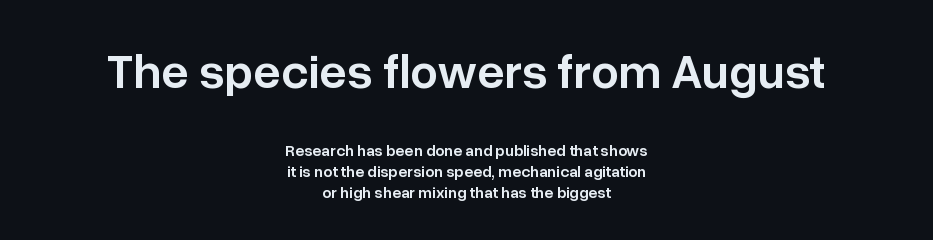
Q: Is the text bold? A: Semi-bold.
Q: Is the text italic (slanted)? A: No, it is upright.
Q: Is the typeface a serif or a sans-serif typeface? A: Sans-serif.
Q: Is the text underlined? A: No.
Q: How is the paragraph aligned? A: Centered.
Q: Is the spacing between letters normal or unusually wide? A: Normal.
Q: Is the spacing between lines tight, normal or loose? A: Normal.
Q: Which block of text is set in a larger size, the first (top) or the second (bottom)? A: The first (top) one.
Q: Width (condensed, normal, or wide)? A: Normal.
Q: Stroke contrast? A: Low.
Q: x-height? A: Medium.
Q: Monospaced? A: No.
